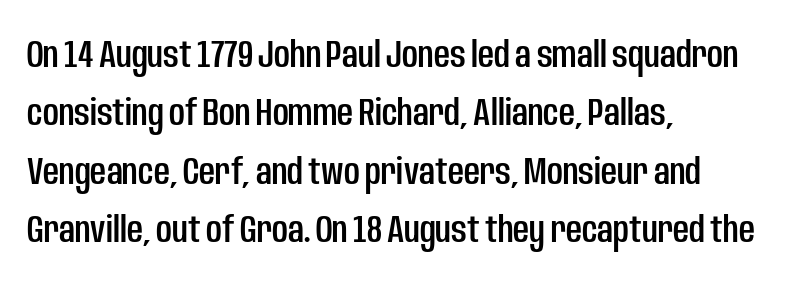
{"serif": "no", "italic": "no", "width": "condensed", "stroke_contrast": "low", "x_height": "large", "monospaced": "no", "underline": "no", "align": "left", "line_spacing": "normal", "line_spacing_ratio": 1.5, "letter_spacing": "normal", "letter_spacing_em": 0.0, "glyph_px": 39}
